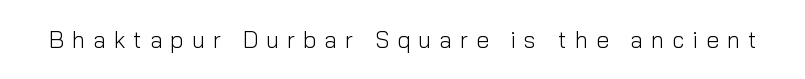
{"italic": "no", "bold": "no", "underline": "no", "letter_spacing": "wide", "letter_spacing_em": 0.35, "glyph_px": 23}
